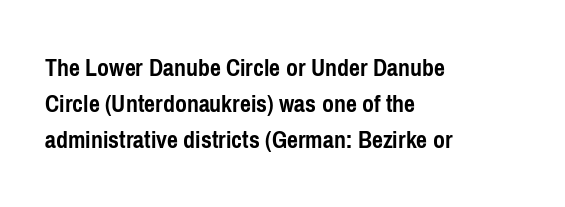
Q: Is the text bold? A: Yes.
Q: Is the text italic (slanted)? A: No, it is upright.
Q: Is the text underlined? A: No.
Q: How is the paragraph aligned? A: Left-aligned.
Q: Is the spacing between letters normal or unusually wide? A: Normal.
Q: Is the spacing between lines tight, normal or loose? A: Normal.
